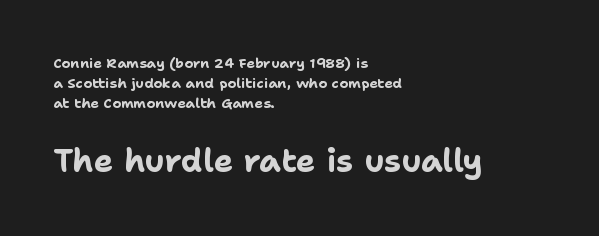
Q: Is the text bold? A: Yes.
Q: Is the text italic (slanted)? A: No, it is upright.
Q: Is the typeface a serif or a sans-serif typeface? A: Sans-serif.
Q: Is the text underlined? A: No.
Q: How is the paragraph aligned? A: Left-aligned.
Q: Is the spacing between letters normal or unusually wide? A: Normal.
Q: Is the spacing between lines tight, normal or loose? A: Normal.
Q: Which block of text is set in a larger size, the first (top) or the second (bottom)? A: The second (bottom) one.
Q: Width (condensed, normal, or wide)? A: Normal.
Q: Stroke contrast? A: Low.
Q: x-height? A: Medium.
Q: Monospaced? A: No.
